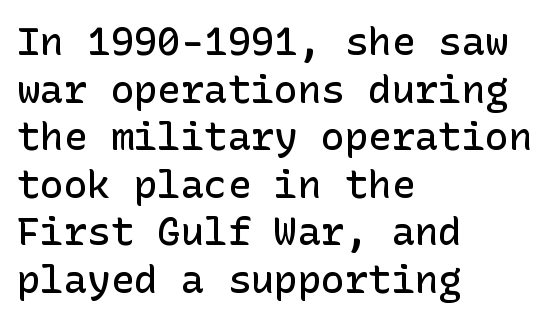
{"serif": "no", "italic": "no", "bold": "semi", "weight": "semibold", "width": "normal", "stroke_contrast": "low", "x_height": "medium", "underline": "no", "align": "left", "line_spacing_ratio": 1.22, "letter_spacing": "normal", "letter_spacing_em": 0.0, "glyph_px": 39}
